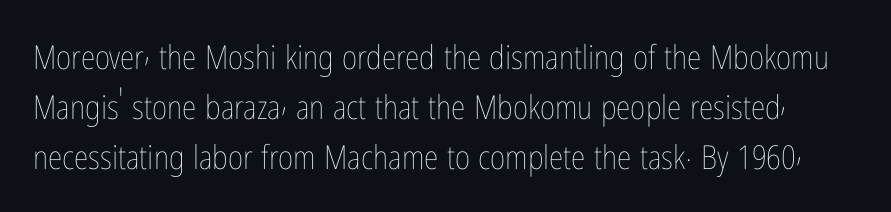
The image shows 33 px thin, condensed type, upright; set normal line spacing (1.51x), normal letter spacing, not underlined; low stroke contrast and a medium x-height.
